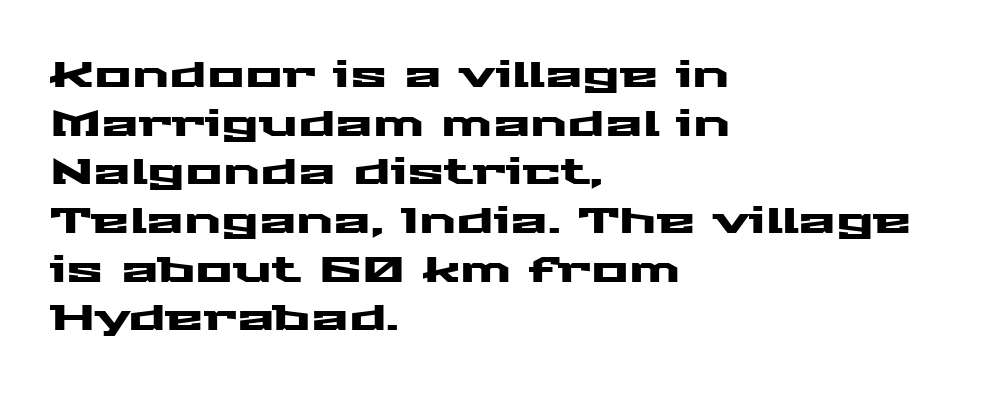
{"serif": "no", "italic": "no", "width": "wide", "stroke_contrast": "medium", "x_height": "medium", "monospaced": "no", "underline": "no", "align": "left", "line_spacing": "normal", "line_spacing_ratio": 1.39, "letter_spacing": "normal", "letter_spacing_em": 0.0, "glyph_px": 35}
